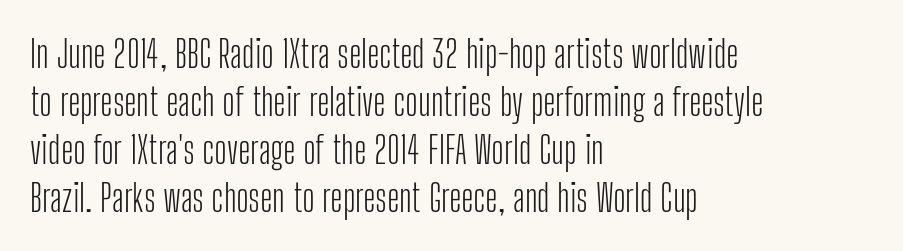
Serifs: no, the terminals of the letterforms are clean. Leading: standard. This rendering features lettering with no underline. Heaviness? Minimal to ordinary, like unemphasized prose. Nobody touched the tracking dial on this one.
